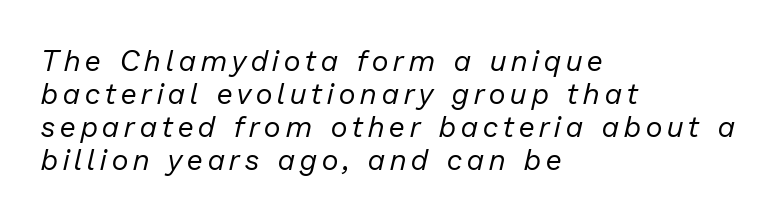
{"italic": "yes", "lean": "right", "slant_degrees": 13, "bold": "no", "weight": "regular", "width": "normal", "stroke_contrast": "low", "x_height": "medium", "monospaced": "no", "underline": "no", "align": "left", "line_spacing": "tight", "line_spacing_ratio": 1.14, "glyph_px": 29}
